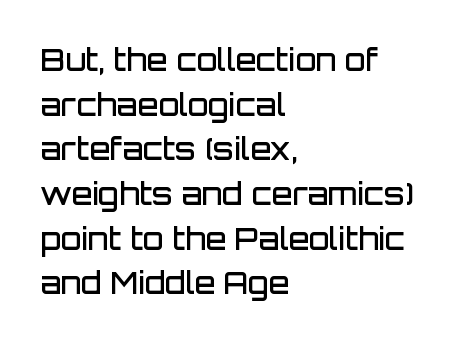
{"serif": "no", "italic": "no", "bold": "semi", "weight": "semibold", "width": "normal", "stroke_contrast": "low", "x_height": "large", "monospaced": "no", "underline": "no", "align": "left", "line_spacing": "normal", "line_spacing_ratio": 1.49, "letter_spacing": "normal", "letter_spacing_em": 0.0, "glyph_px": 30}
